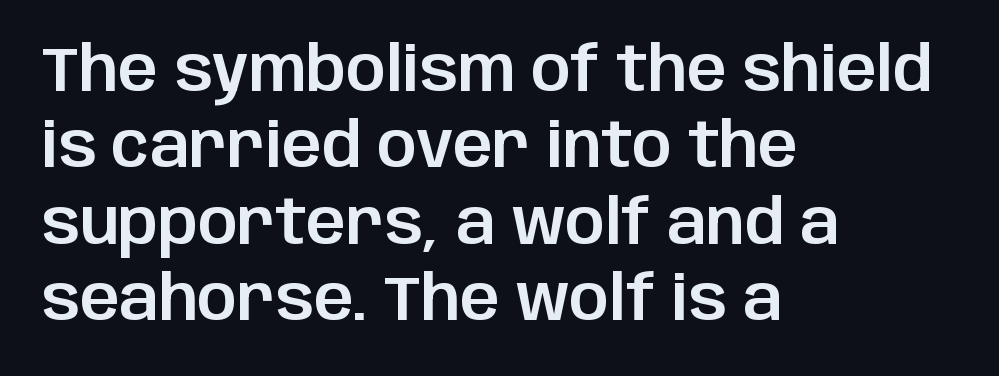
{"serif": "no", "italic": "no", "width": "normal", "stroke_contrast": "low", "x_height": "large", "monospaced": "no", "underline": "no", "align": "left", "line_spacing_ratio": 1.23, "letter_spacing": "normal", "letter_spacing_em": 0.0, "glyph_px": 62}
